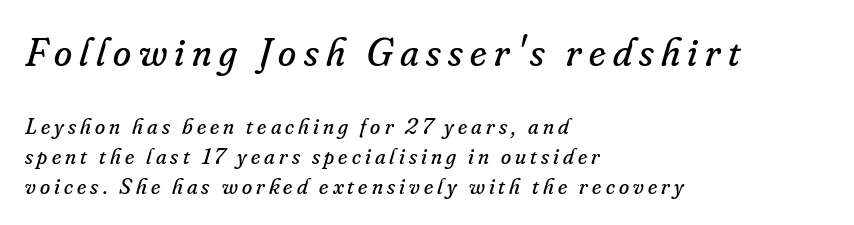
Q: Is the text bold? A: No.
Q: Is the text italic (slanted)? A: Yes, it leans right by about 16 degrees.
Q: Is the typeface a serif or a sans-serif typeface? A: Serif.
Q: Is the text underlined? A: No.
Q: How is the paragraph aligned? A: Left-aligned.
Q: Is the spacing between lines tight, normal or loose? A: Normal.
Q: Which block of text is set in a larger size, the first (top) or the second (bottom)? A: The first (top) one.
Q: Width (condensed, normal, or wide)? A: Normal.
Q: Stroke contrast? A: Low.
Q: x-height? A: Small.
Q: Monospaced? A: No.
